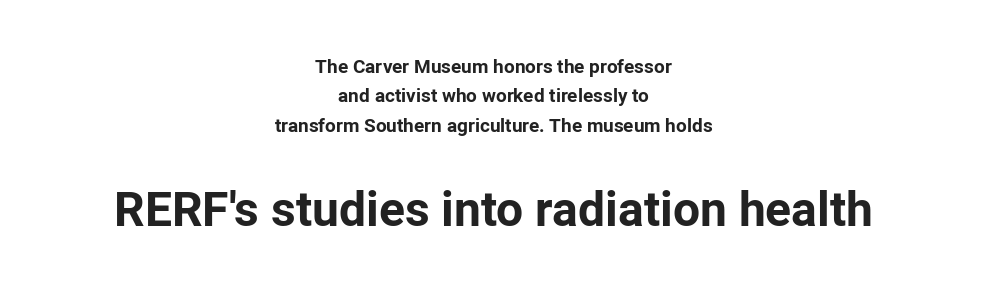
The image shows 48 px bold sans-serif type, upright; set centered, normal line spacing (1.54x), normal letter spacing, not underlined; the second (bottom) block is 2.53x larger; low stroke contrast and a medium x-height.
